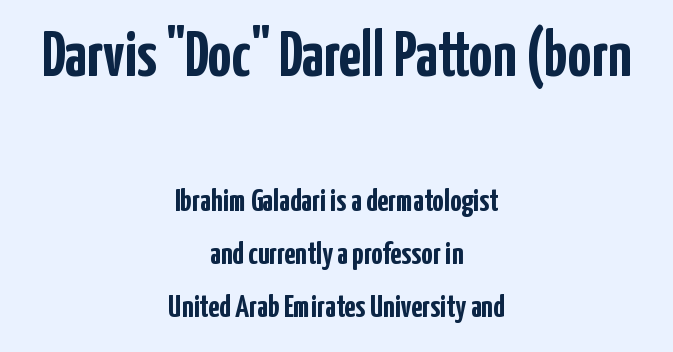
Anything drawn beneath the words? Only blank space. The passage shown is typed in a proportional face where columns would drift. Caption: bold face, heavy strokes. Compare the two chunks: the upper has the greater cap height. Is there much room between lines? A standard amount, neither cramped nor airy. Check where the strokes stop: nothing finishes them off — pure sans.
